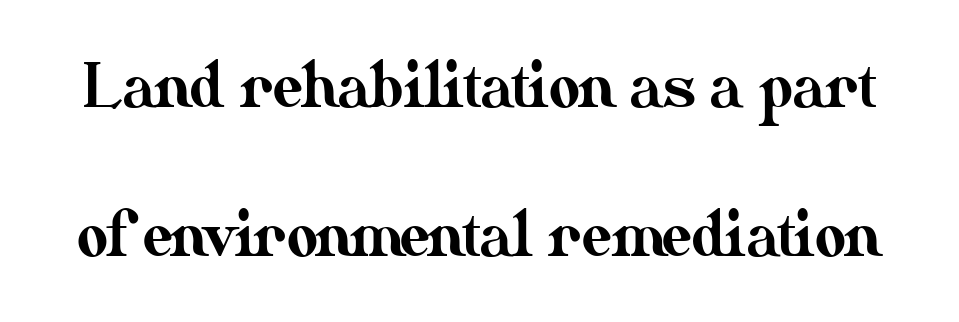
Q: Is the text italic (slanted)? A: No, it is upright.
Q: Is the text underlined? A: No.
Q: Is the spacing between letters normal or unusually wide? A: Normal.
Q: Is the spacing between lines tight, normal or loose? A: Loose.
Q: Width (condensed, normal, or wide)? A: Normal.
Q: Stroke contrast? A: Medium.
Q: x-height? A: Small.
Q: Monospaced? A: No.
